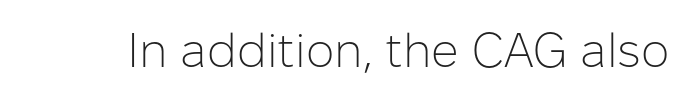
There is no visible air inserted between adjacent glyphs. The face used here is a sans, in the tradition of grotesques and geometrics. The letters advance in unequal steps, a hallmark of proportional type. Clear beneath every line of the passage.
